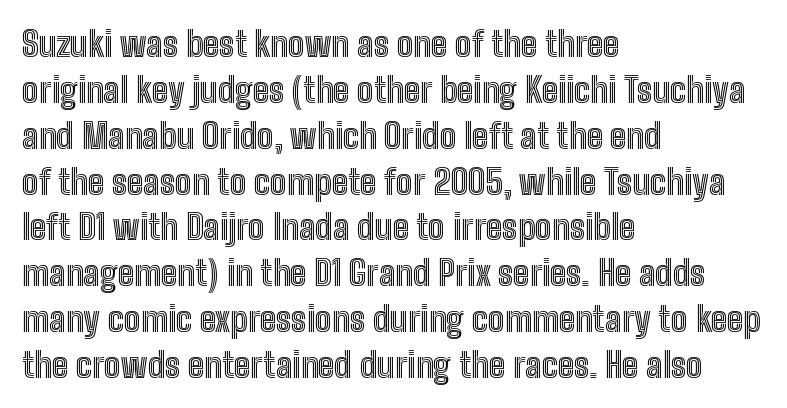
{"italic": "no", "width": "condensed", "x_height": "medium", "monospaced": "no", "underline": "no", "align": "left", "line_spacing": "normal", "line_spacing_ratio": 1.31, "letter_spacing": "normal", "letter_spacing_em": 0.0, "glyph_px": 35}
